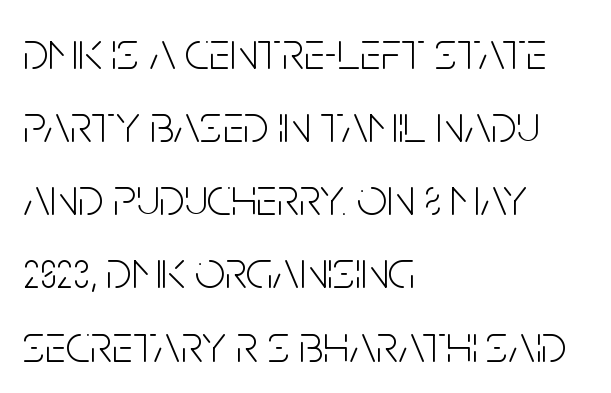
Q: Is the text bold? A: No.
Q: Is the text italic (slanted)? A: No, it is upright.
Q: Is the typeface a serif or a sans-serif typeface? A: Sans-serif.
Q: Is the text underlined? A: No.
Q: How is the paragraph aligned? A: Left-aligned.
Q: Is the spacing between letters normal or unusually wide? A: Normal.
Q: Is the spacing between lines tight, normal or loose? A: Normal.
Q: Width (condensed, normal, or wide)? A: Condensed.
Q: Stroke contrast? A: Low.
Q: x-height? A: Large.
Q: Monospaced? A: No.
